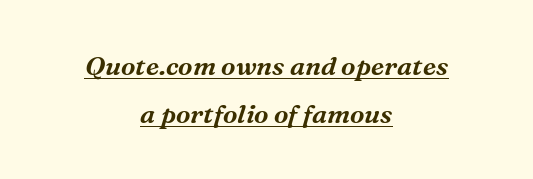
Q: Is the text italic (slanted)? A: Yes, it leans right by about 16 degrees.
Q: Is the text underlined? A: Yes.
Q: How is the paragraph aligned? A: Centered.
Q: Is the spacing between letters normal or unusually wide? A: Normal.
